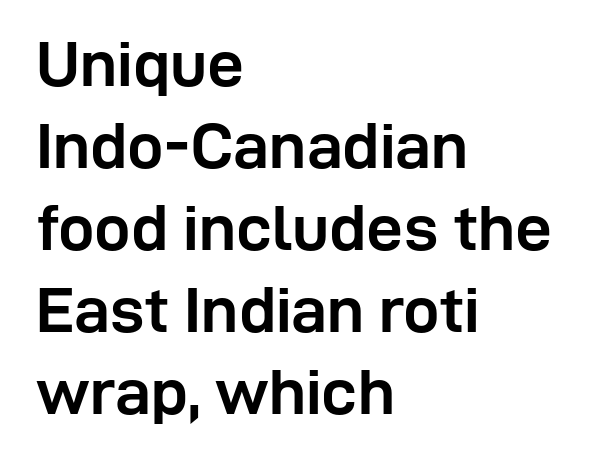
Q: Is the text bold? A: Yes.
Q: Is the text italic (slanted)? A: No, it is upright.
Q: Is the typeface a serif or a sans-serif typeface? A: Sans-serif.
Q: Is the text underlined? A: No.
Q: How is the paragraph aligned? A: Left-aligned.
Q: Is the spacing between letters normal or unusually wide? A: Normal.
Q: Is the spacing between lines tight, normal or loose? A: Normal.
Q: Width (condensed, normal, or wide)? A: Normal.
Q: Stroke contrast? A: Low.
Q: x-height? A: Medium.
Q: Monospaced? A: No.
